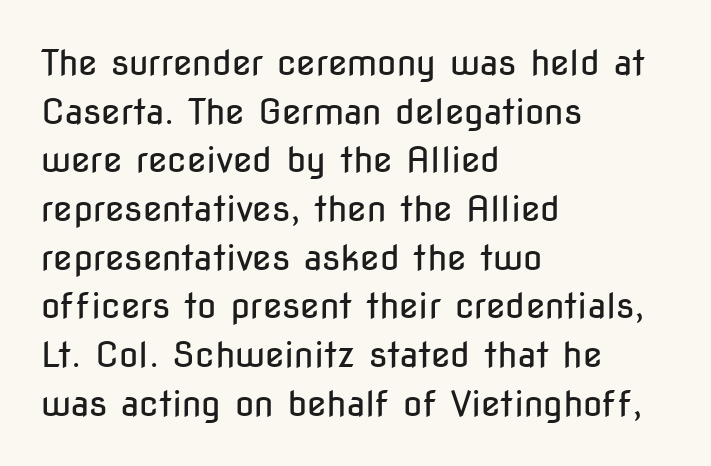
Style check: upright. There is no visible air inserted between adjacent glyphs. The foot of each line stays bare and open. The letters carry no serifs — their stems end cleanly without finishing strokes.
